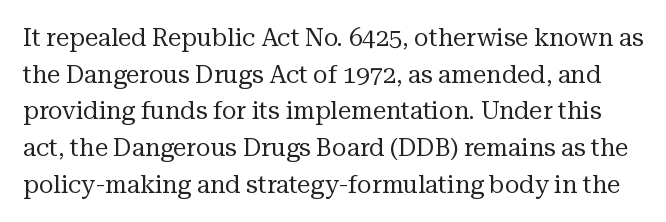
{"italic": "no", "bold": "no", "underline": "no", "line_spacing": "normal", "line_spacing_ratio": 1.53, "letter_spacing": "normal", "letter_spacing_em": 0.0, "glyph_px": 24}
